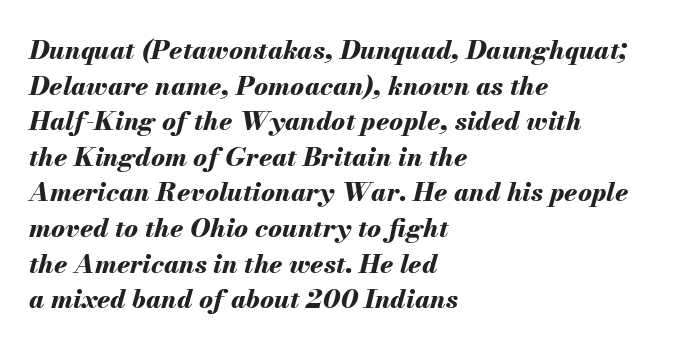
{"italic": "yes", "lean": "right", "slant_degrees": 13, "bold": "yes", "underline": "no", "align": "left", "line_spacing": "normal", "line_spacing_ratio": 1.37, "letter_spacing": "normal", "letter_spacing_em": 0.0, "glyph_px": 26}
